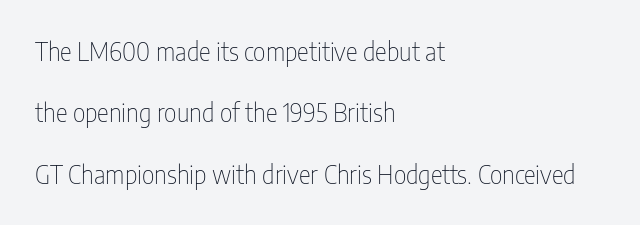
The image shows 25 px text type, upright; set left-aligned, loose line spacing (2.46x), normal letter spacing, not underlined.
